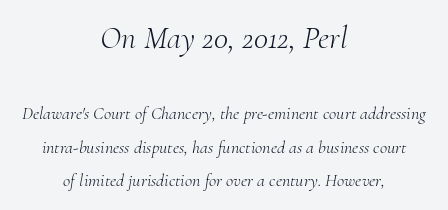
The image shows 32 px light serif type, italic (leaning right); set centered, line spacing 1.84x, normal letter spacing, not underlined; the first (top) block is 1.78x larger; medium stroke contrast and a small x-height.
